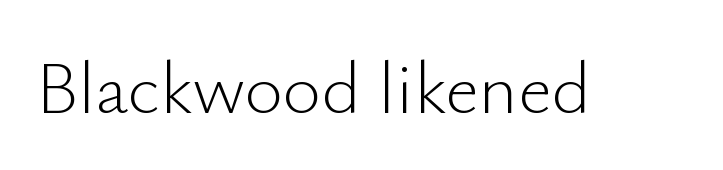
The image shows 74 px light sans-serif type, upright; set normal letter spacing, not underlined; low stroke contrast and a small x-height.
